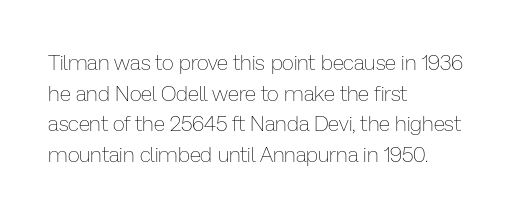
The image shows 21 px text type, upright; set left-aligned, normal line spacing (1.46x), normal letter spacing, not underlined.
